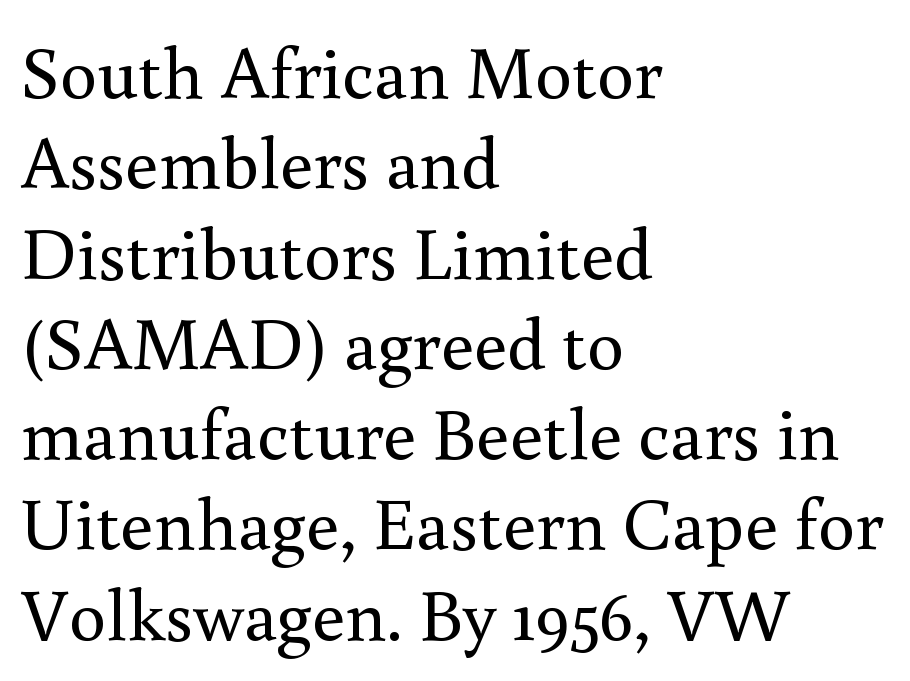
Underlining? Definitely not there. Stems here are at most as thick as an everyday book face. Examine the stroke ends and you'll spot serifs. You could call the tracking neutral — neither tight nor loose. A roman cut, with each character standing at attention. The compositor pushed each line to the left boundary.
